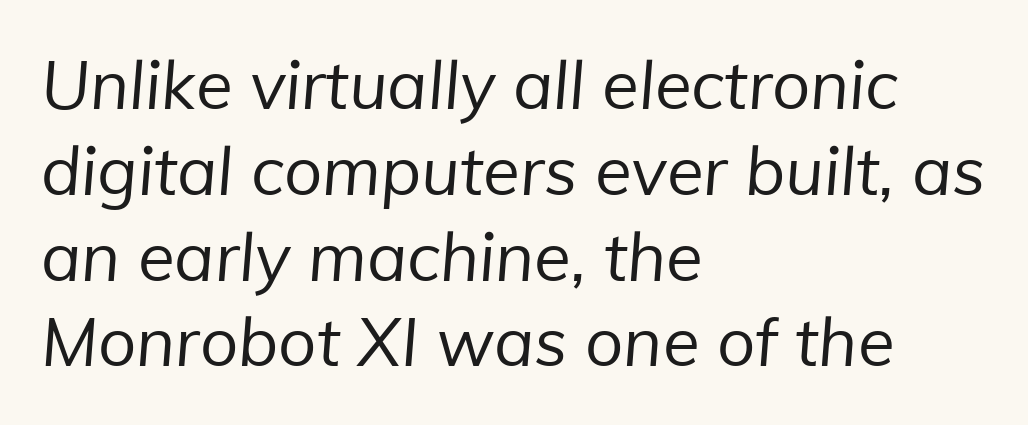
The image shows 67 px regular-weight sans-serif type; set left-aligned, normal line spacing (1.28x), normal letter spacing, not underlined; low stroke contrast and a medium x-height.
